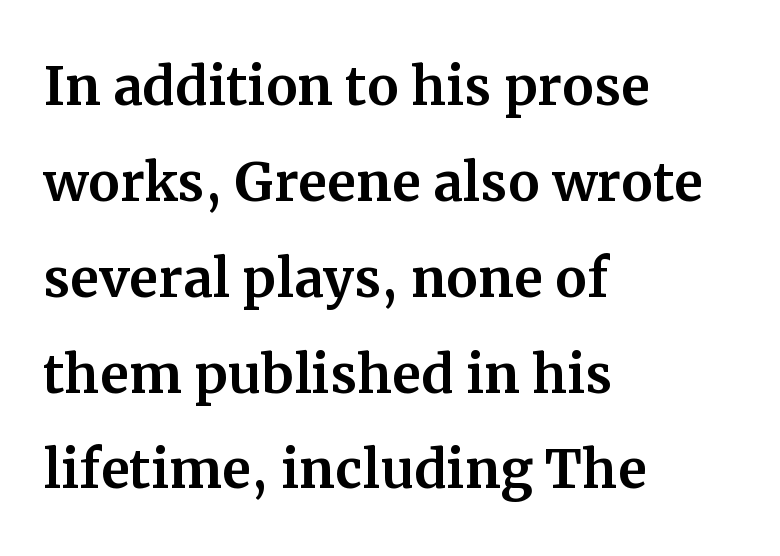
The typesetter chose a ragged-right arrangement here. The face used here is proportionally spaced, like ordinary book or web type. The string is rendered with underlining switched off. Horizontal bands of white between lines are of average thickness.
